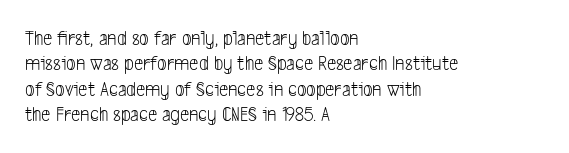
{"bold": "no", "underline": "no", "align": "left", "line_spacing_ratio": 1.21, "letter_spacing": "normal", "letter_spacing_em": 0.0, "glyph_px": 21}
